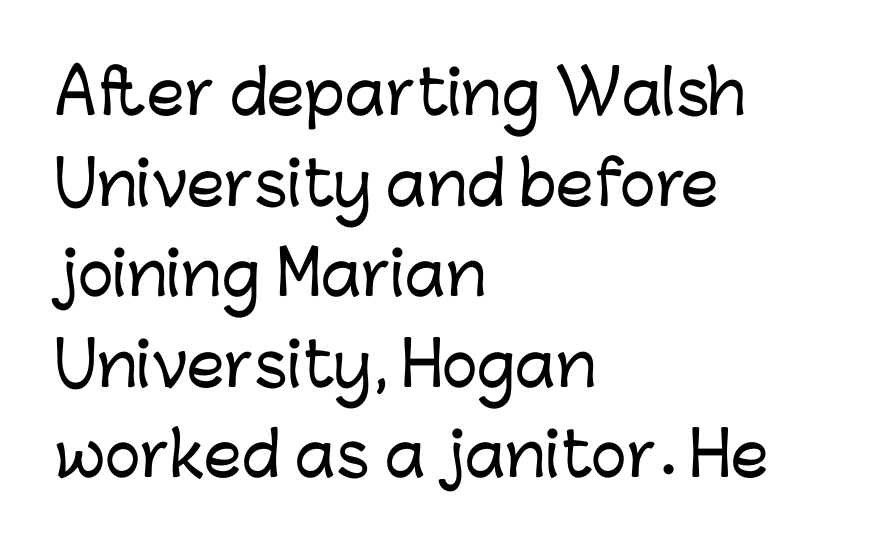
The image shows 60 px sans-serif type, upright; set left-aligned, normal line spacing (1.51x), normal letter spacing, not underlined; low stroke contrast and a medium x-height.
